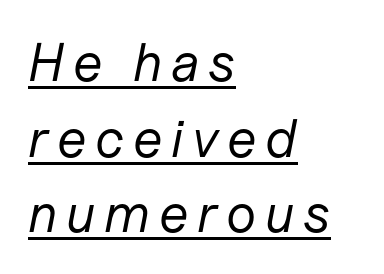
The passage shown is typed in a proportional face where columns would drift. The weight would be labelled regular, book, light, or lighter still. Left-aligned paragraph, ragged on the right. Emphasis-style slanted type is in use.
